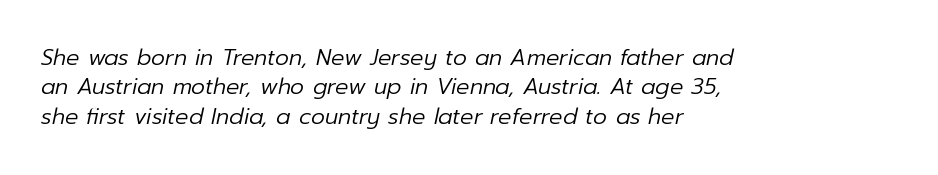
In terms of letterspacing, this is plain default setting. Leading matches the norm, producing a regular column. The words here are not underlined. When letters slant like this, we call the style italic.
